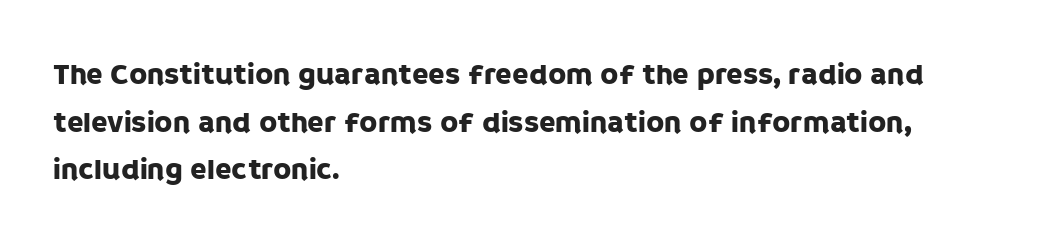
The image shows 30 px sans-serif type, upright; set left-aligned, normal line spacing (1.59x), normal letter spacing, not underlined; low stroke contrast and a large x-height.
